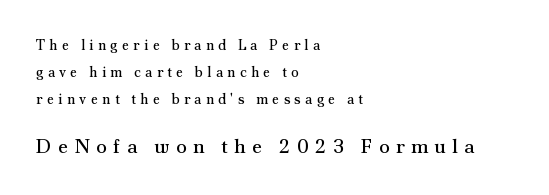
The image shows 20 px text type, upright; set left-aligned, loose line spacing (1.92x), unusually wide letter spacing (+0.31 em), not underlined; the second (bottom) block is 1.43x larger.
